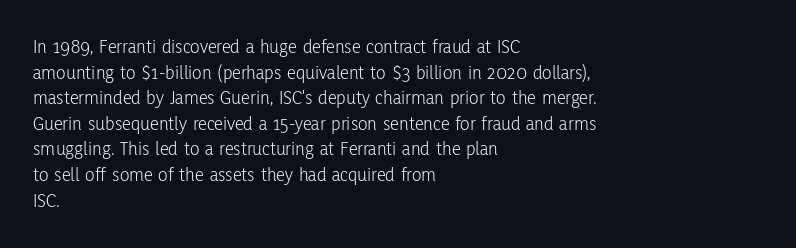
Q: Is the text bold? A: No.
Q: Is the text italic (slanted)? A: No, it is upright.
Q: Is the text underlined? A: No.
Q: How is the paragraph aligned? A: Left-aligned.
Q: Is the spacing between letters normal or unusually wide? A: Normal.
Q: Is the spacing between lines tight, normal or loose? A: Normal.
